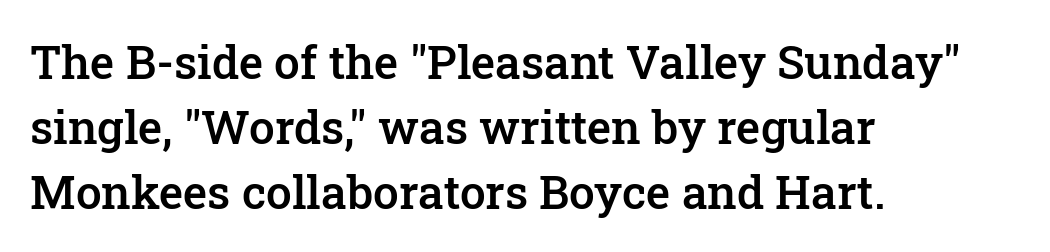
{"serif": "yes", "italic": "no", "bold": "semi", "weight": "semibold", "width": "normal", "stroke_contrast": "low", "x_height": "medium", "monospaced": "no", "underline": "no", "align": "left", "line_spacing": "normal", "line_spacing_ratio": 1.41, "letter_spacing": "normal", "letter_spacing_em": 0.0, "glyph_px": 46}
